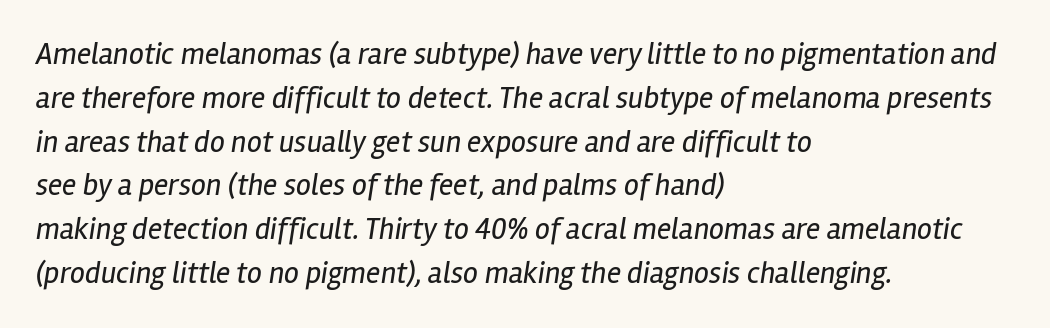
Is there much room between lines? A standard amount, neither cramped nor airy. Any mark beneath the type? The region is blank. The passage shown is typed in a proportional face where columns would drift. The lettering tilts uniformly, giving the passage an italic look. Heft: none added — not bold. Layout note: lines flush left.
